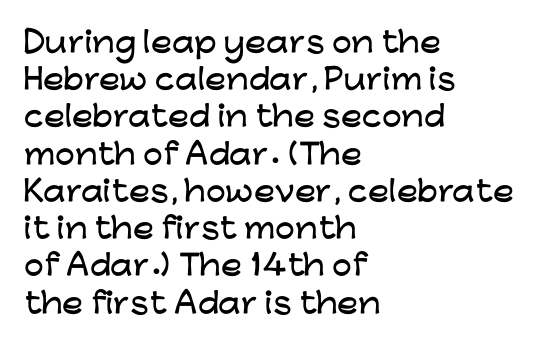
The image shows 28 px wide sans-serif type, upright; set left-aligned, normal line spacing (1.33x), normal letter spacing, not underlined; low stroke contrast and a medium x-height.
